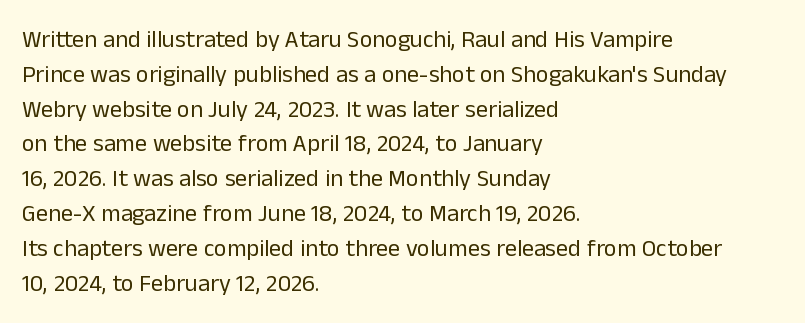
Q: Is the text bold? A: No.
Q: Is the text italic (slanted)? A: No, it is upright.
Q: Is the text underlined? A: No.
Q: How is the paragraph aligned? A: Left-aligned.
Q: Is the spacing between letters normal or unusually wide? A: Normal.
Q: Is the spacing between lines tight, normal or loose? A: Normal.
